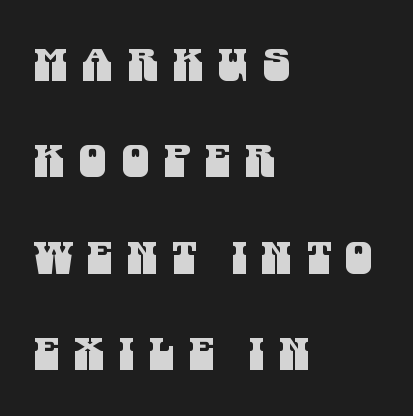
Nope, no serifs anywhere on these letters. The gaps between neighbouring characters are conspicuously large. Bare-footed words on every line. Do the characters align in a grid? No, the font is proportional. Short and long lines alike share a common starting point at left.
